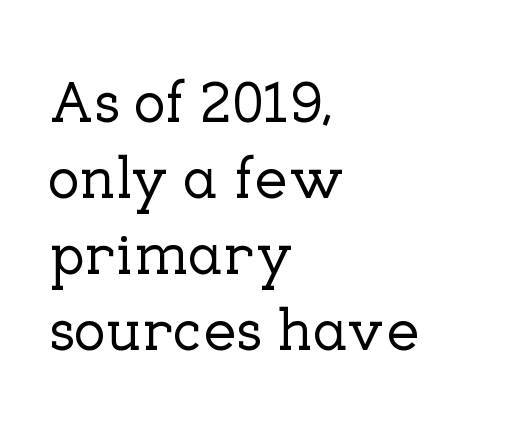
Q: Is the text italic (slanted)? A: No, it is upright.
Q: Is the typeface a serif or a sans-serif typeface? A: Serif.
Q: Is the text underlined? A: No.
Q: How is the paragraph aligned? A: Left-aligned.
Q: Is the spacing between letters normal or unusually wide? A: Normal.
Q: Is the spacing between lines tight, normal or loose? A: Normal.
Q: Width (condensed, normal, or wide)? A: Normal.
Q: Stroke contrast? A: Low.
Q: x-height? A: Medium.
Q: Monospaced? A: No.
